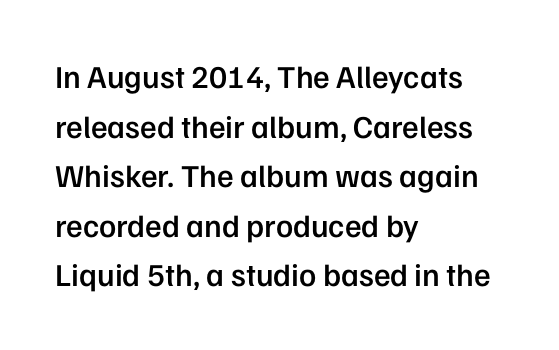
The typography opts for an upright posture over an oblique one. What weight is shown? A semibold, between regular and bold. The face used here is a sans, in the tradition of grotesques and geometrics. Interline gaps are of average width in this sample. Spacing verdict: proportional, widths tailored to each character.
